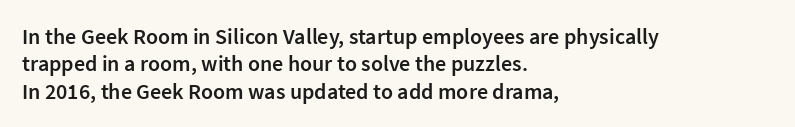
{"italic": "no", "bold": "semi", "underline": "no", "align": "left", "line_spacing_ratio": 1.24, "letter_spacing": "normal", "letter_spacing_em": 0.0, "glyph_px": 22}
